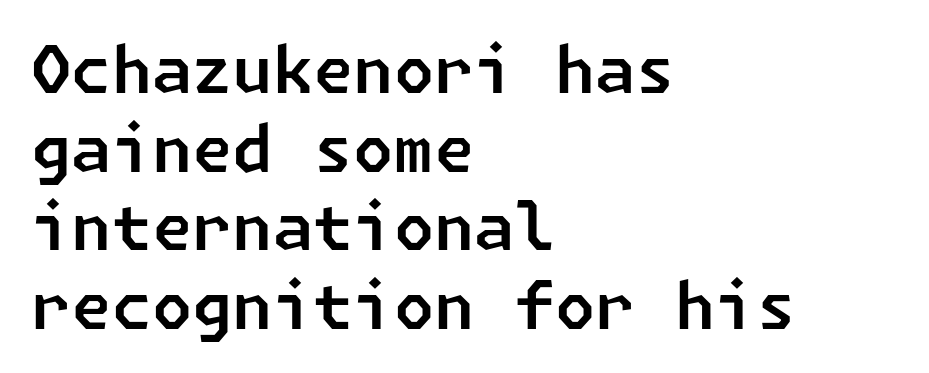
The lines are quadded left. Unmarked baselines from the first word to the last. Serifs: no, the terminals of the letterforms are clean. This rendering leaves character spacing at its baseline value.
